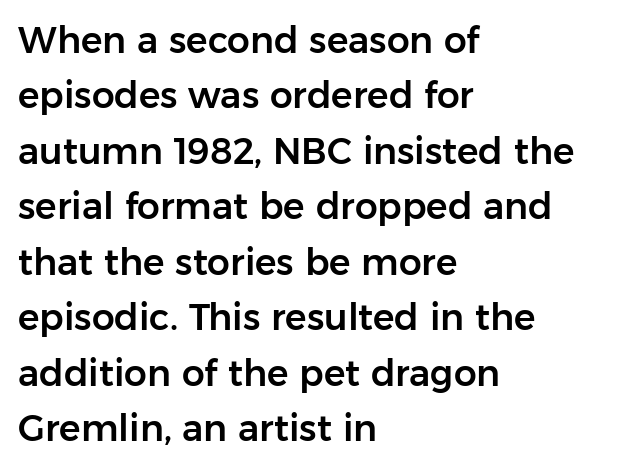
{"serif": "no", "italic": "no", "width": "normal", "stroke_contrast": "low", "x_height": "medium", "monospaced": "no", "underline": "no", "align": "left", "line_spacing": "normal", "line_spacing_ratio": 1.54, "letter_spacing": "normal", "letter_spacing_em": 0.0, "glyph_px": 36}
